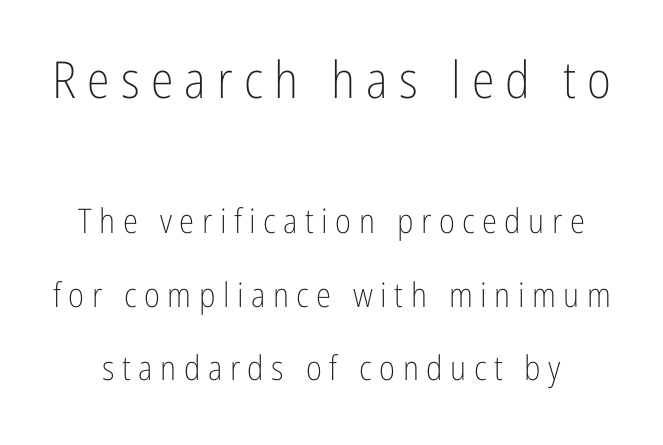
The composition opens big and finishes small. Italic: no, the glyphs are upright roman. The letters advance in unequal steps, a hallmark of proportional type. Letters have the restrained weight of plain body copy at most. Font category for this specimen: sans-serif.
